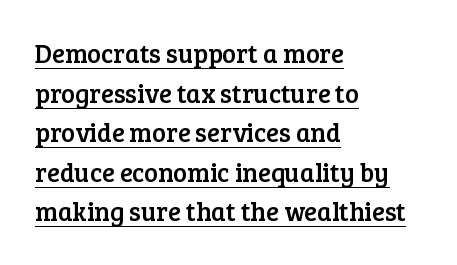
Caption: lettering with a line underneath. Vertical strokes here are truly vertical. The lines are quadded left. Successive baselines arrive at the customary interval. How are the letters spaced? Ordinarily, with no added tracking.
